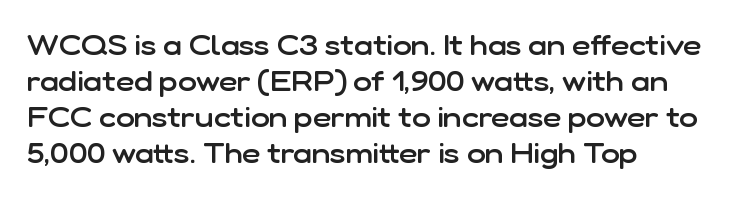
The image shows 28 px semibold sans-serif type, upright; set left-aligned, normal line spacing (1.29x), normal letter spacing, not underlined; low stroke contrast and a medium x-height.
